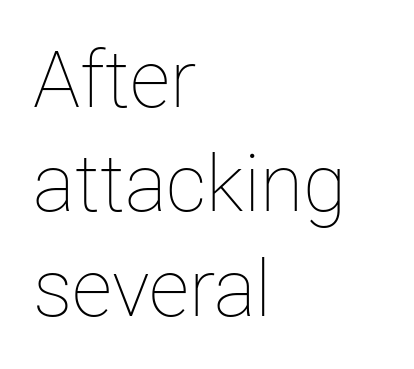
The image shows 79 px thin type, upright; set left-aligned, normal line spacing (1.32x), normal letter spacing, not underlined; low stroke contrast and a medium x-height.
